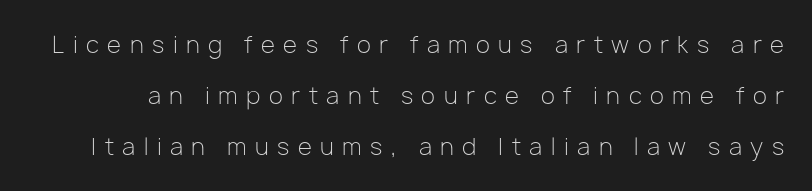
The rendering uses a large line-height, opening up the rows. The tracking jumps out immediately: characters are airy and widely separated. Each row of text sits above clean, open space. The lettering holds an erect, upright posture throughout.
